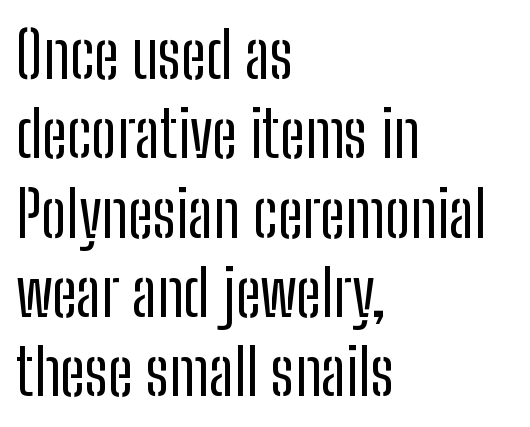
No word sits above an underline. Observe the absence of serifs on each vertical stroke in this sample. Notice how the passage keeps a crisp vertical edge on the left only. A typesetter would call this proportional, since set widths differ per character. The letterforms sit shoulder to shoulder at normal distance. Posture: upright roman.
